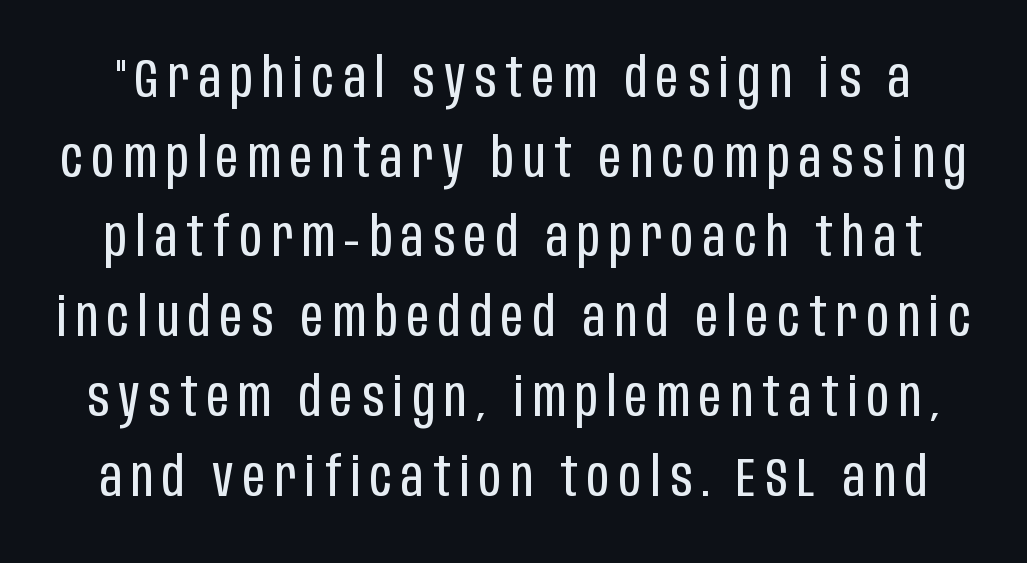
{"serif": "no", "italic": "no", "bold": "no", "weight": "regular", "width": "condensed", "stroke_contrast": "low", "x_height": "large", "monospaced": "no", "underline": "no", "line_spacing": "normal", "line_spacing_ratio": 1.45, "glyph_px": 55}
